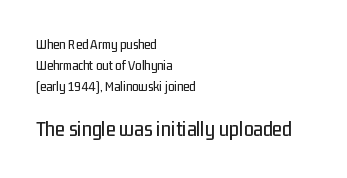
The glyphs are unaccompanied by any horizontal stroke below them. The ragged edge is on the right, which tells us the setting is flush left. Observe the ordinary spacing: letters are neighbours, not strangers. Size contrast runs from small at the top to large at the bottom. A typesetter would call this leading conventional body-copy spacing.
